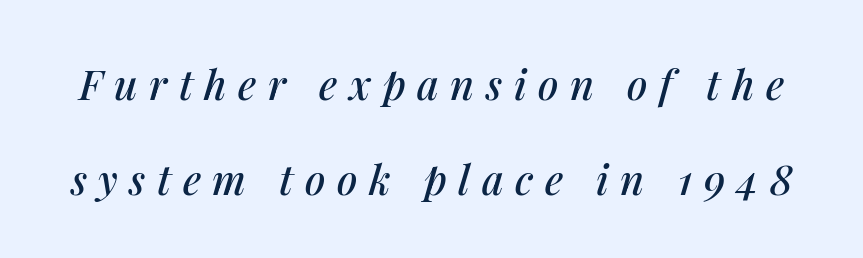
Q: Is the text italic (slanted)? A: Yes, it leans right by about 14 degrees.
Q: Is the text underlined? A: No.
Q: Is the spacing between letters normal or unusually wide? A: Unusually wide.
Q: Is the spacing between lines tight, normal or loose? A: Loose.
Q: Width (condensed, normal, or wide)? A: Normal.
Q: Stroke contrast? A: Medium.
Q: x-height? A: Medium.
Q: Monospaced? A: No.
